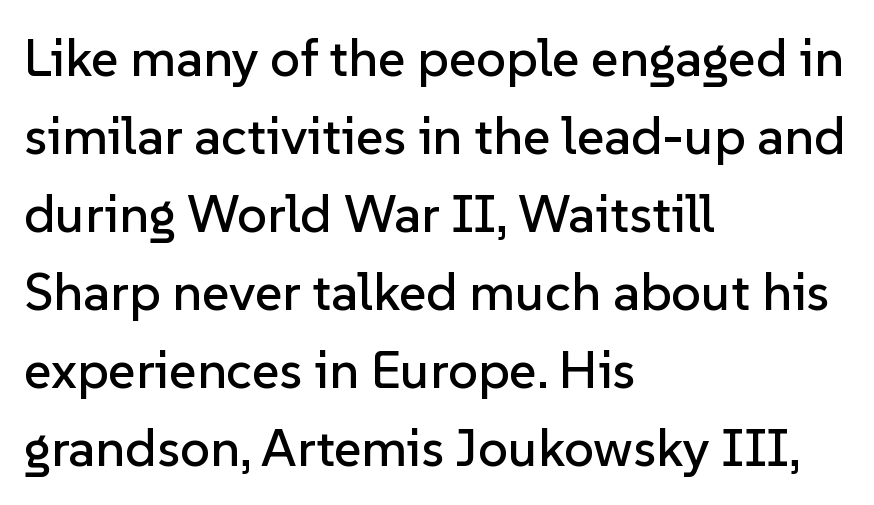
Q: Is the text italic (slanted)? A: No, it is upright.
Q: Is the typeface a serif or a sans-serif typeface? A: Sans-serif.
Q: Is the text underlined? A: No.
Q: How is the paragraph aligned? A: Left-aligned.
Q: Is the spacing between letters normal or unusually wide? A: Normal.
Q: Is the spacing between lines tight, normal or loose? A: Normal.
Q: Width (condensed, normal, or wide)? A: Normal.
Q: Stroke contrast? A: Low.
Q: x-height? A: Medium.
Q: Monospaced? A: No.
